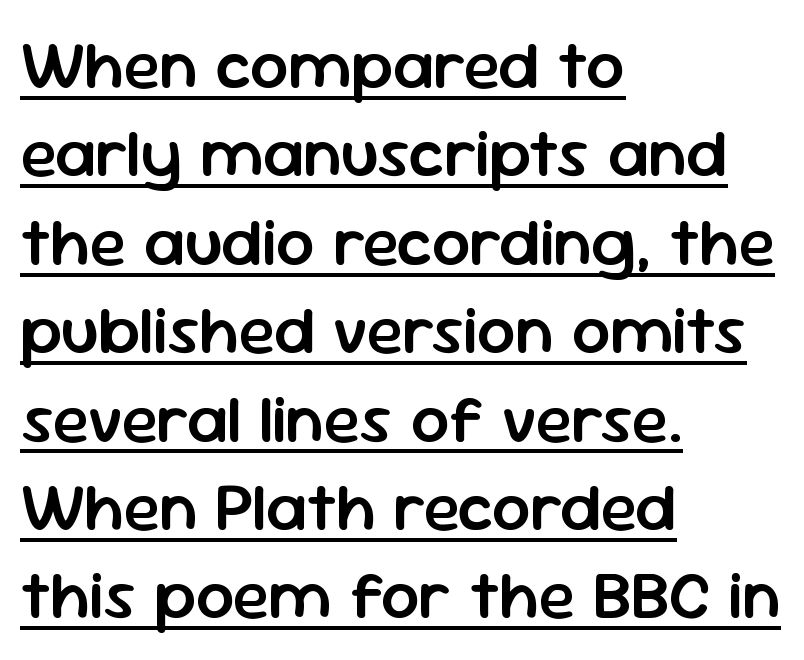
The image shows 68 px semibold sans-serif type, upright; set left-aligned, normal line spacing (1.3x), normal letter spacing, underlined; low stroke contrast and a medium x-height.
